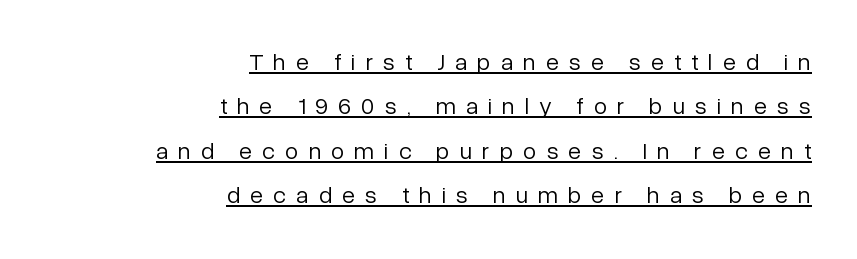
{"italic": "no", "bold": "no", "underline": "yes", "align": "right", "line_spacing_ratio": 1.85, "letter_spacing": "wide", "letter_spacing_em": 0.42, "glyph_px": 24}
